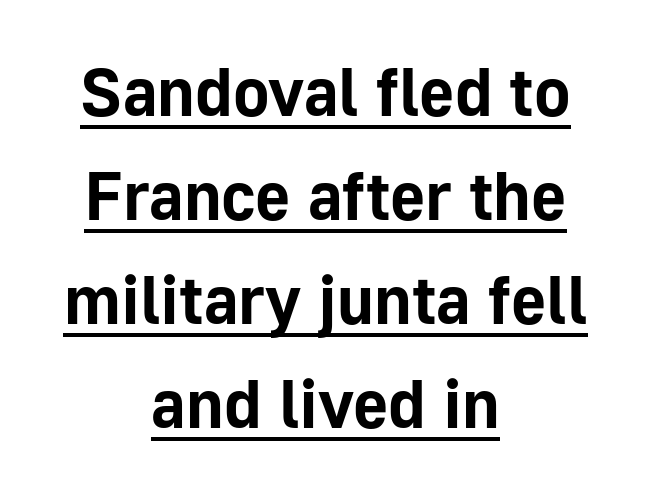
The lettering holds an erect, upright posture throughout. Students, note that the glyphs here touch the page at normal intervals. Examine the stroke ends and you'll find no serifs. Chunky letters — that's bold for sure.
